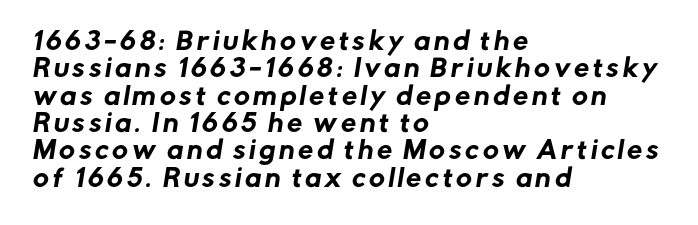
The image shows 24 px text type; set left-aligned, tight line spacing (1.14x), not underlined.
